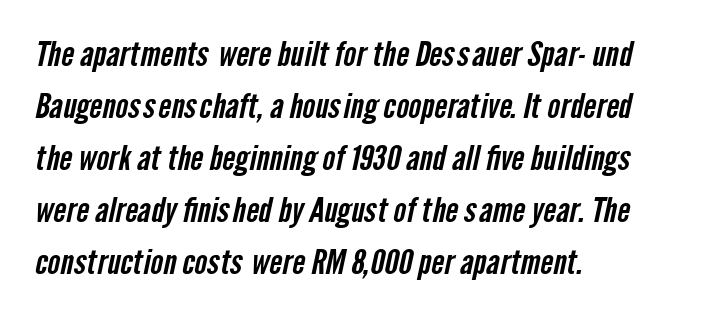
{"serif": "no", "width": "condensed", "stroke_contrast": "low", "x_height": "medium", "monospaced": "no", "underline": "no", "align": "left", "line_spacing": "normal", "line_spacing_ratio": 1.53, "letter_spacing": "normal", "letter_spacing_em": 0.0, "glyph_px": 34}
